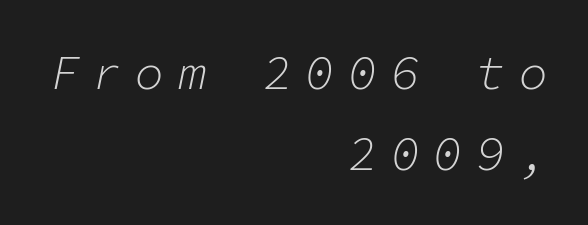
Q: Is the text bold? A: No.
Q: Is the text italic (slanted)? A: Yes, it leans right by about 11 degrees.
Q: Is the text underlined? A: No.
Q: How is the paragraph aligned? A: Right-aligned.
Q: Is the spacing between letters normal or unusually wide? A: Unusually wide.
Q: Is the spacing between lines tight, normal or loose? A: Normal.
Q: Width (condensed, normal, or wide)? A: Normal.
Q: Stroke contrast? A: Low.
Q: x-height? A: Medium.
Q: Monospaced? A: Yes.
